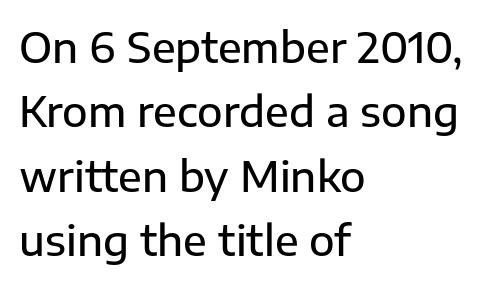
{"serif": "no", "italic": "no", "width": "normal", "stroke_contrast": "low", "x_height": "medium", "monospaced": "no", "underline": "no", "align": "left", "line_spacing": "normal", "line_spacing_ratio": 1.53, "letter_spacing": "normal", "letter_spacing_em": 0.0, "glyph_px": 42}
